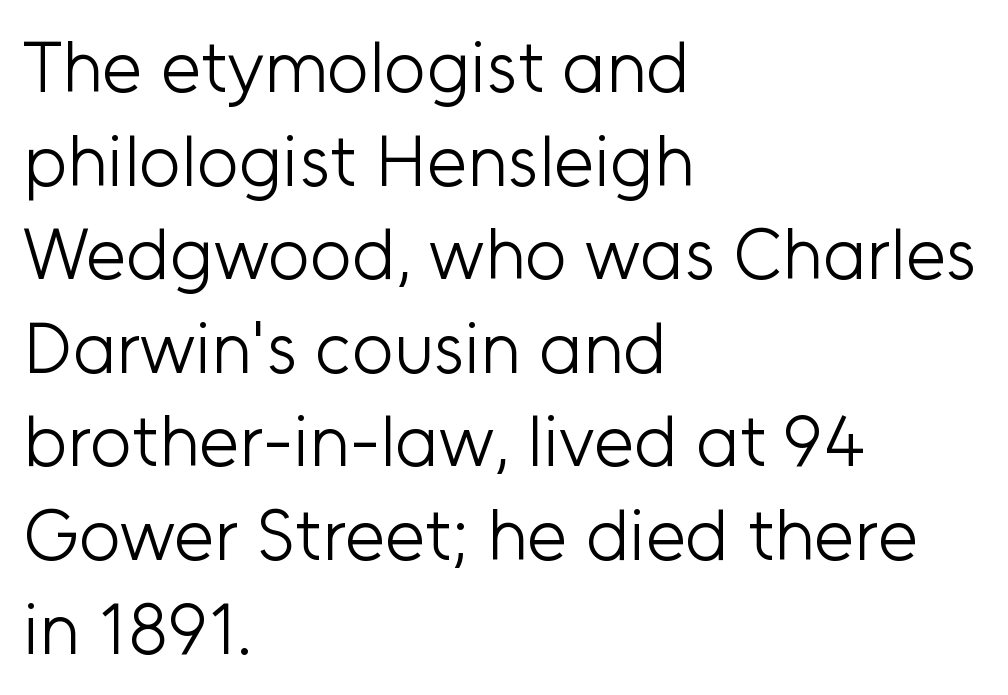
Leading matches the norm, producing a regular column. Here the designer chose a conventional face with non-uniform glyph widths. Only glyphs here, with clear space below each row. Classification — sans serif. Every stem runs plumb, perpendicular to the baseline.
